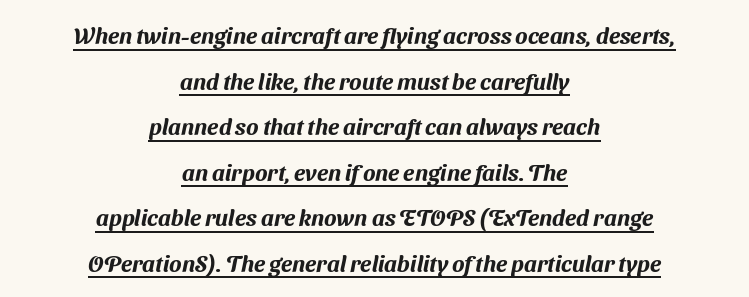
A typesetter would call this zero additional tracking. You can see a thin bar hugging the bottom of the glyphs. Horizontal alignment here is central, giving a formal, balanced look. How would I describe the line gaps? Wide and relaxed.
